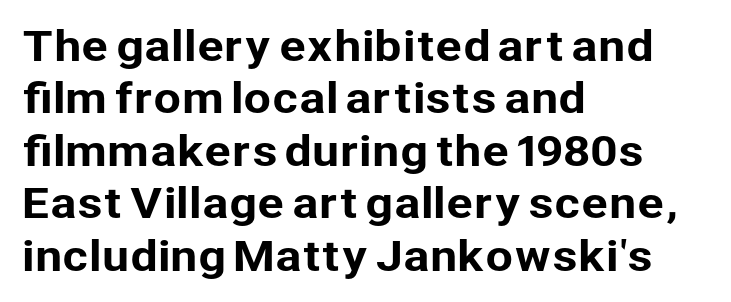
The image shows 40 px sans-serif type, upright; set left-aligned, normal line spacing (1.31x), normal letter spacing, not underlined; low stroke contrast and a medium x-height.
